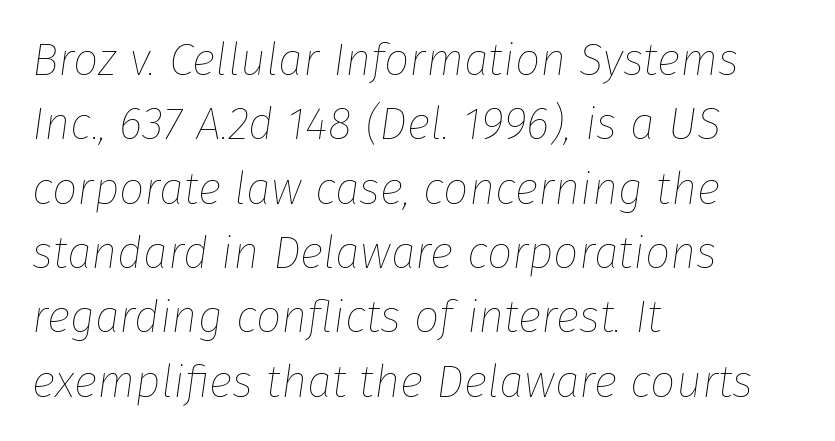
{"italic": "yes", "lean": "right", "slant_degrees": 8, "bold": "no", "weight": "thin", "width": "normal", "stroke_contrast": "low", "x_height": "medium", "monospaced": "no", "underline": "no", "align": "left", "line_spacing": "normal", "line_spacing_ratio": 1.43, "letter_spacing": "normal", "letter_spacing_em": 0.0, "glyph_px": 45}
